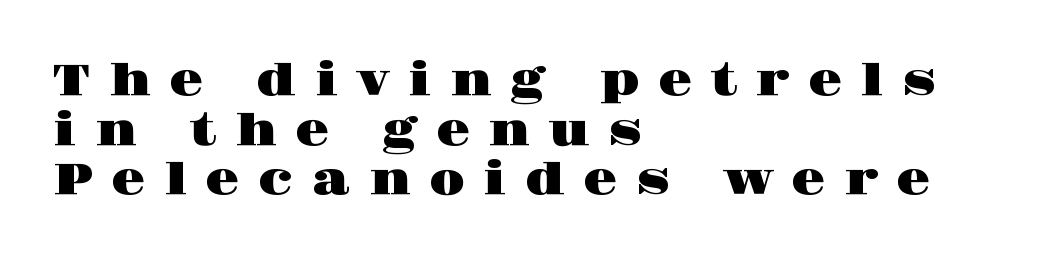
The image shows 44 px wide serif type, upright; set left-aligned, tight line spacing (1.13x), unusually wide letter spacing (+0.42 em), not underlined; high stroke contrast and a large x-height.
